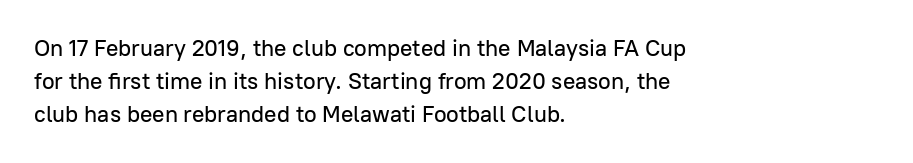
The image shows 23 px text type, upright; set left-aligned, normal line spacing (1.44x), normal letter spacing, not underlined.
